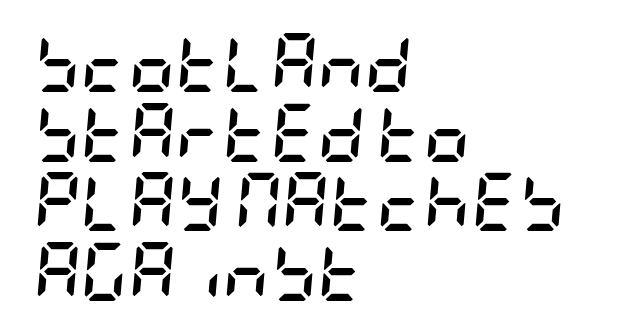
The image shows 58 px semibold, condensed type, italic (leaning right); set left-aligned, line spacing 1.2x, normal letter spacing, not underlined; low stroke contrast and a large x-height.
